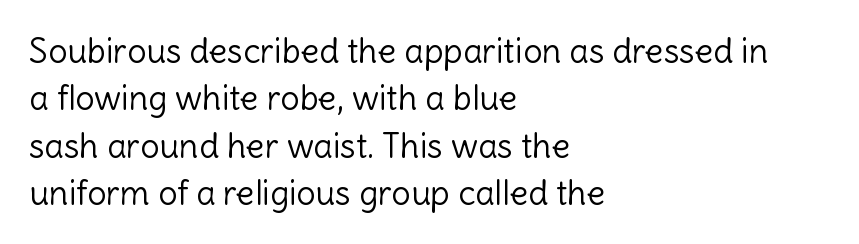
Nothing unusual about the tracking: characters are spaced as the font intends. The zone under the glyphs is completely vacant. When letters stand straight like this, we call the style roman or upright. You could not count columns in this text — the font is proportionally spaced.
